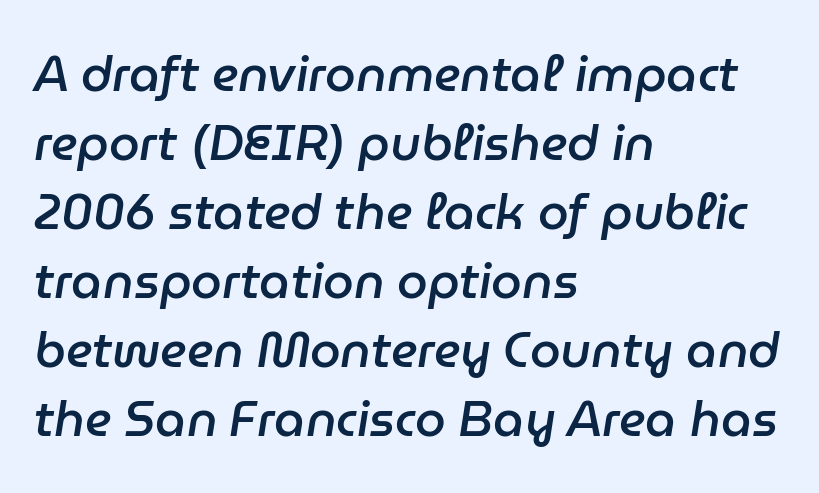
The image shows 49 px semibold type, italic (leaning right); set left-aligned, normal line spacing (1.41x), normal letter spacing, not underlined; low stroke contrast and a medium x-height.
